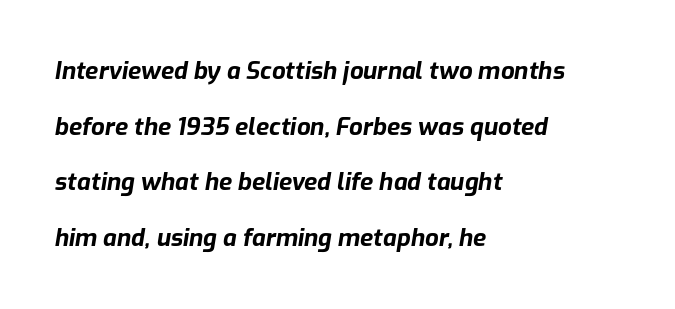
The image shows 24 px bold type, italic (leaning right); set left-aligned, loose line spacing (2.32x), normal letter spacing, not underlined.
